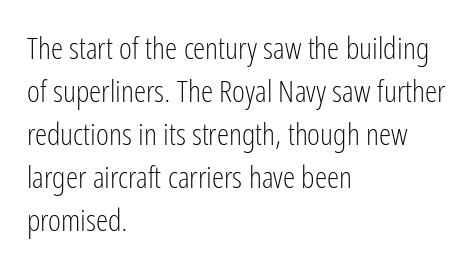
Q: Is the text bold? A: No.
Q: Is the text italic (slanted)? A: No, it is upright.
Q: Is the typeface a serif or a sans-serif typeface? A: Sans-serif.
Q: Is the text underlined? A: No.
Q: How is the paragraph aligned? A: Left-aligned.
Q: Is the spacing between letters normal or unusually wide? A: Normal.
Q: Is the spacing between lines tight, normal or loose? A: Normal.
Q: Width (condensed, normal, or wide)? A: Condensed.
Q: Stroke contrast? A: Low.
Q: x-height? A: Medium.
Q: Monospaced? A: No.
